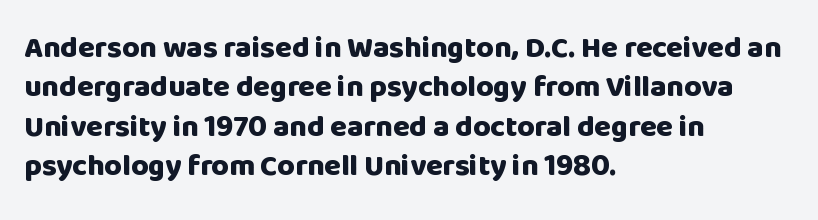
The image shows 30 px heavy sans-serif type, upright; set left-aligned, normal line spacing (1.31x), normal letter spacing, not underlined; low stroke contrast and a large x-height.
